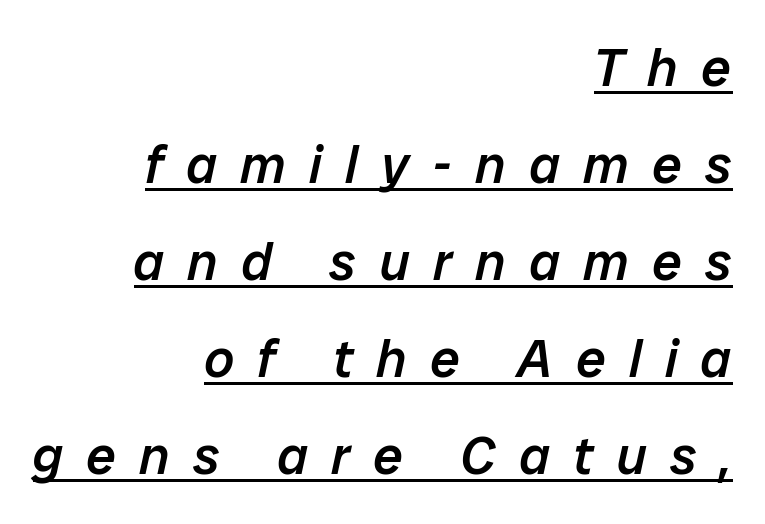
This rendering features underlined lettering. The passage shown is typed in a proportional face where columns would drift. Inter-character spacing is expanded well beyond the font's built-in metrics. Notice how the stems are inclined rather than vertical — that's the hallmark of italics. A somewhat darkened texture: the type is semibold rather than bold.
